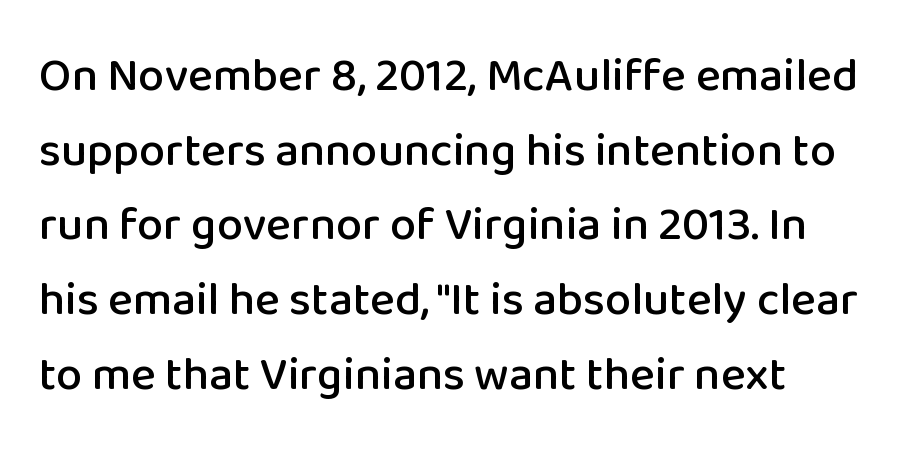
{"serif": "no", "italic": "no", "width": "normal", "stroke_contrast": "low", "x_height": "medium", "monospaced": "no", "underline": "no", "line_spacing": "normal", "line_spacing_ratio": 1.59, "letter_spacing": "normal", "letter_spacing_em": 0.0, "glyph_px": 47}
